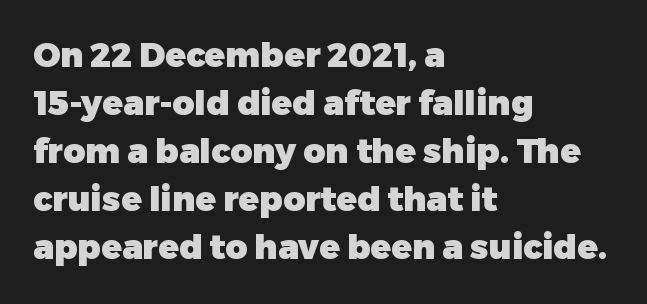
This rendering uses left alignment, leaving the right contour irregular. A full-strength bold gives these letters their thick strokes. The axis of the letterforms is exactly vertical. A typesetter would call this proportional, since set widths differ per character. Nothing sits at the stroke ends, so this counts as sans-serif.
